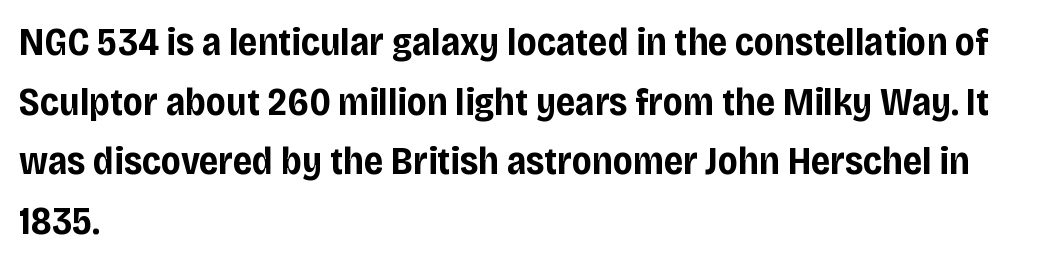
The image shows 38 px bold sans-serif type, upright; set left-aligned, normal line spacing (1.57x), normal letter spacing, not underlined; low stroke contrast and a large x-height.
